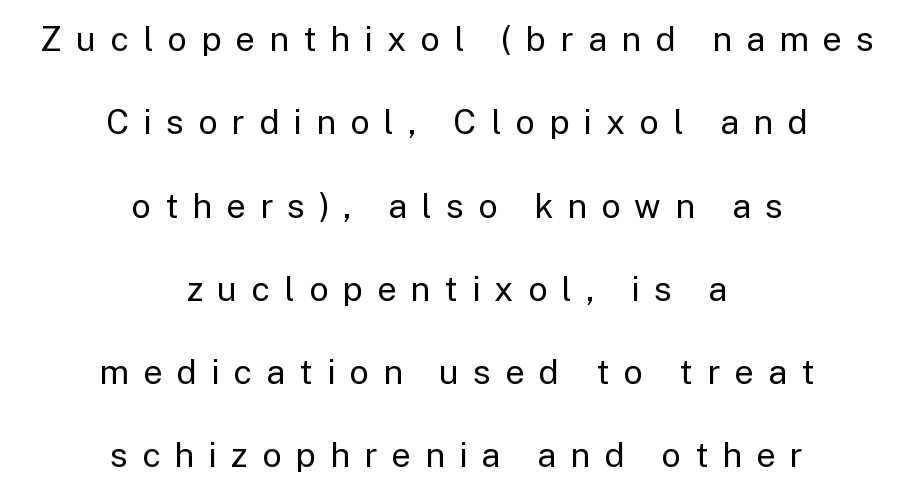
Q: Is the text bold? A: No.
Q: Is the text italic (slanted)? A: No, it is upright.
Q: Is the typeface a serif or a sans-serif typeface? A: Sans-serif.
Q: Is the text underlined? A: No.
Q: How is the paragraph aligned? A: Centered.
Q: Is the spacing between letters normal or unusually wide? A: Unusually wide.
Q: Is the spacing between lines tight, normal or loose? A: Loose.
Q: Width (condensed, normal, or wide)? A: Normal.
Q: Stroke contrast? A: Low.
Q: x-height? A: Medium.
Q: Monospaced? A: No.
